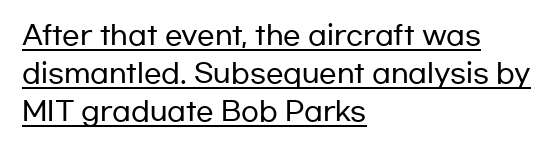
{"italic": "no", "underline": "yes", "align": "left", "line_spacing": "normal", "line_spacing_ratio": 1.46, "letter_spacing": "normal", "letter_spacing_em": 0.0, "glyph_px": 26}
